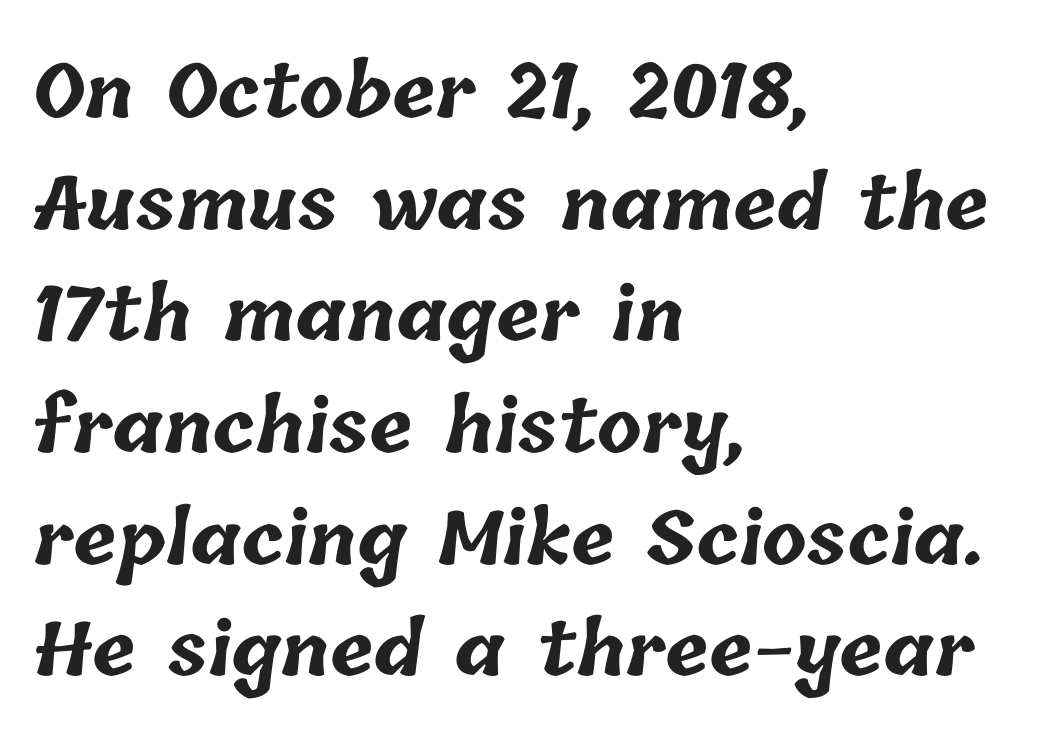
Left-aligned paragraph, ragged on the right. If you measured baseline to baseline, you'd find a middling distance. Only glyphs here, with clear space below each row. Does extra space separate the letters? No, they use regular spacing.
